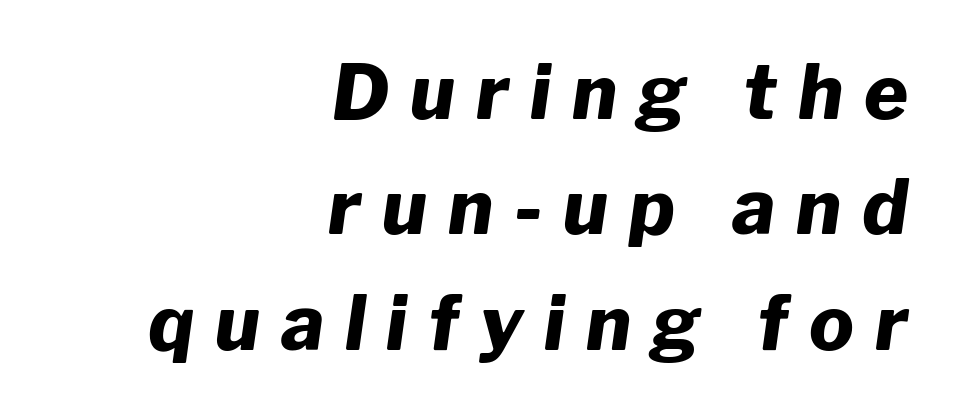
The image shows 75 px heavy type, italic (leaning right); set right-aligned, normal line spacing (1.54x), unusually wide letter spacing (+0.28 em), not underlined; low stroke contrast and a medium x-height.
